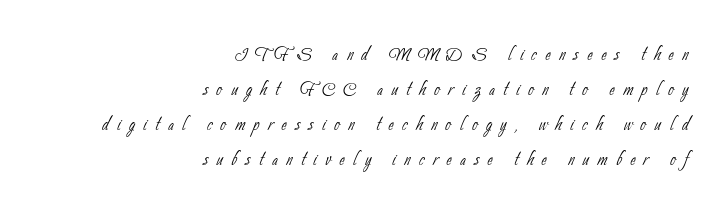
Q: Is the text bold? A: No.
Q: Is the text underlined? A: No.
Q: How is the paragraph aligned? A: Right-aligned.
Q: Is the spacing between letters normal or unusually wide? A: Unusually wide.
Q: Is the spacing between lines tight, normal or loose? A: Normal.
